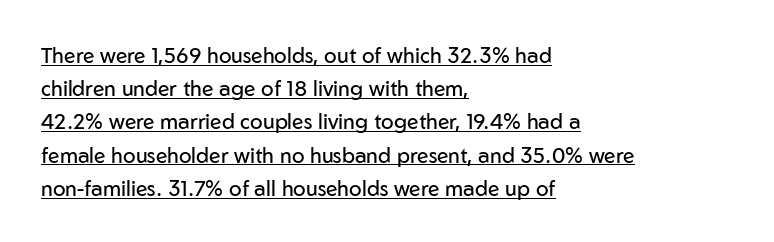
Q: Is the text bold? A: No.
Q: Is the text italic (slanted)? A: No, it is upright.
Q: Is the text underlined? A: Yes.
Q: How is the paragraph aligned? A: Left-aligned.
Q: Is the spacing between letters normal or unusually wide? A: Normal.
Q: Is the spacing between lines tight, normal or loose? A: Normal.
